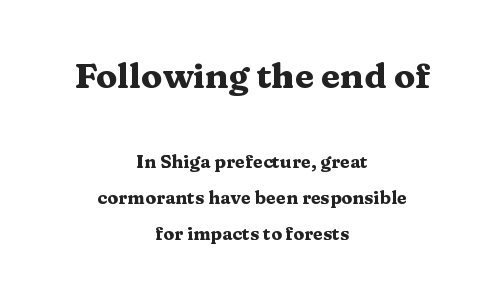
{"serif": "yes", "italic": "no", "bold": "yes", "weight": "heavy", "width": "wide", "stroke_contrast": "medium", "x_height": "medium", "monospaced": "no", "underline": "no", "align": "center", "line_spacing": "loose", "line_spacing_ratio": 1.98, "letter_spacing": "normal", "letter_spacing_em": 0.0, "larger_block": "first", "size_ratio": 1.94, "glyph_px": 35}
